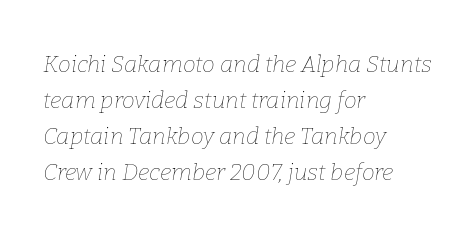
The face used here has a pronounced slope to its letters. The cut favours lightness, reaching ordinary text weight at its darkest. One-word summary of the alignment: left. These lines sit exactly where default settings would place them. Descenders are the only things crossing below the line. Characters follow at the spacing the type designer built in.
